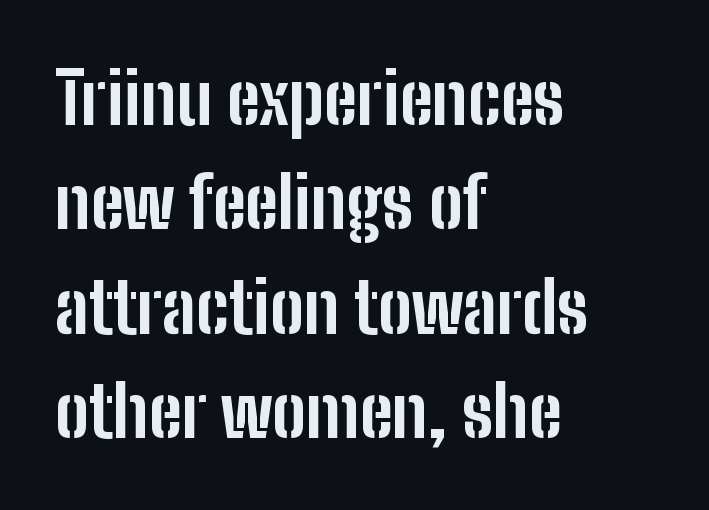
A sans-serif font was chosen for this passage. Glyph-to-glyph distance matches everyday printed text. What's the leading like? Ordinary, nothing unusual. This sample is left-justified, so line endings fall wherever the words run out. Looks like regular typesetting: each glyph gets only the width it needs.
